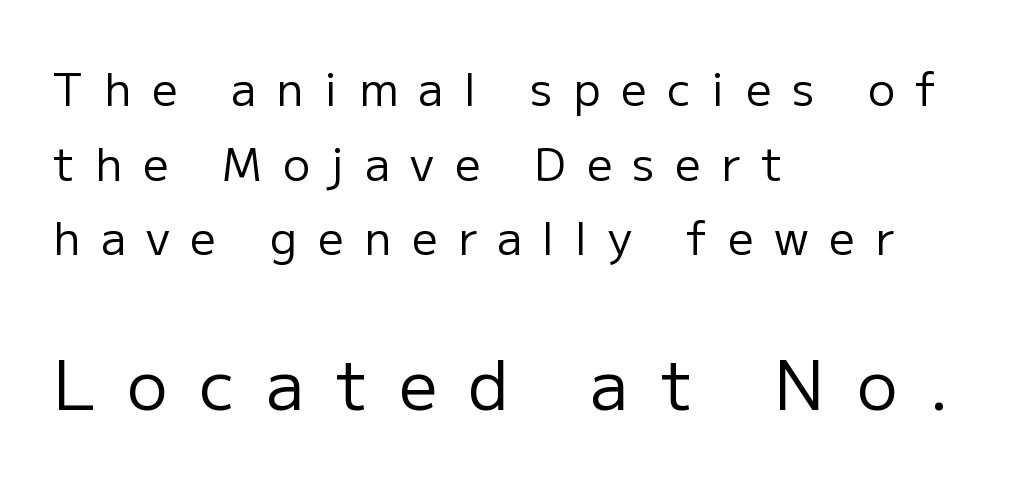
The image shows 68 px regular-weight sans-serif type, upright; set left-aligned, normal line spacing (1.66x), unusually wide letter spacing (+0.46 em), not underlined; the second (bottom) block is 1.51x larger; low stroke contrast and a medium x-height.
